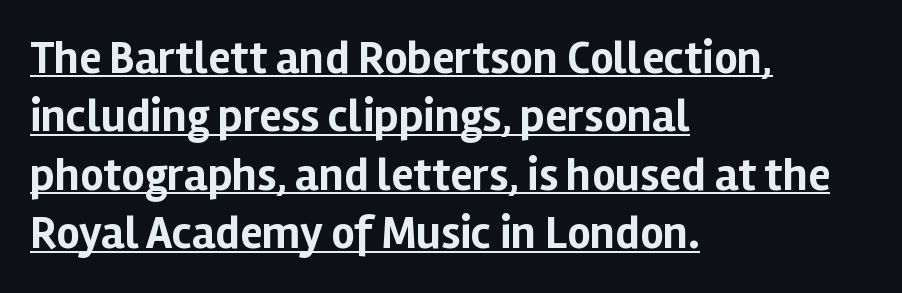
{"serif": "no", "italic": "no", "bold": "yes", "weight": "bold", "width": "normal", "stroke_contrast": "low", "x_height": "medium", "monospaced": "no", "underline": "yes", "align": "left", "line_spacing": "normal", "line_spacing_ratio": 1.27, "letter_spacing": "normal", "letter_spacing_em": 0.0, "glyph_px": 46}
